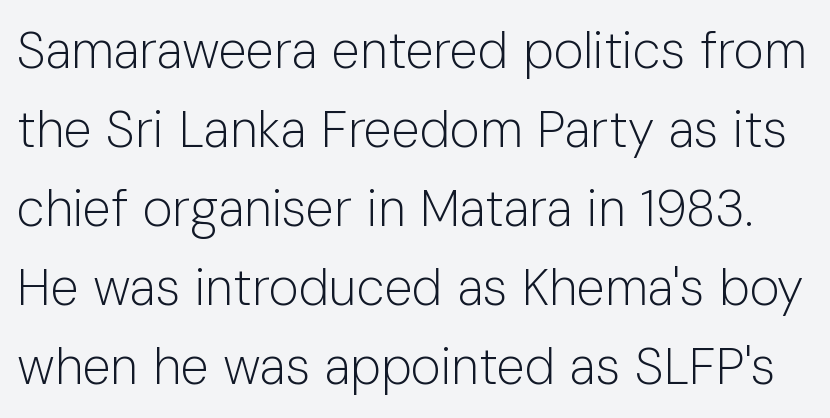
Each new line begins a customary step beneath the previous one. Letters rest on an invisible, unmarked baseline. This sample has the flowing, uneven cadence of proportional lettering. Here the glyphs are tracked normally, forming tight word shapes. Weight: in the light-to-regular range. You can tell from the bare stems that sans-serif type was used.
